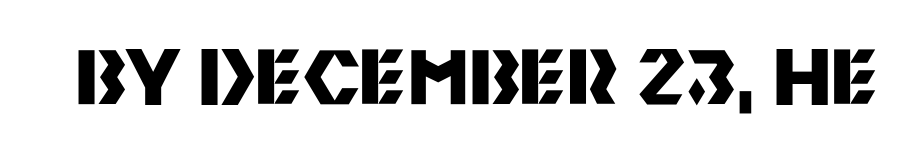
Q: Is the text bold? A: Yes.
Q: Is the text italic (slanted)? A: No, it is upright.
Q: Is the typeface a serif or a sans-serif typeface? A: Sans-serif.
Q: Is the text underlined? A: No.
Q: Is the spacing between letters normal or unusually wide? A: Normal.
Q: Width (condensed, normal, or wide)? A: Normal.
Q: Stroke contrast? A: Medium.
Q: x-height? A: Large.
Q: Monospaced? A: No.
